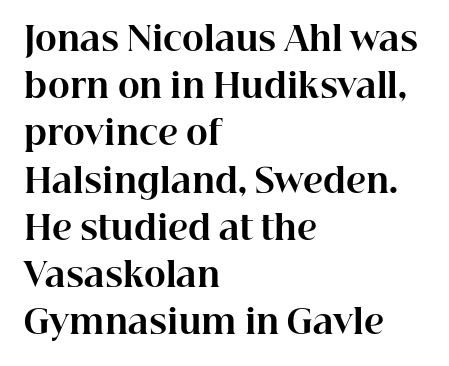
Q: Is the text bold? A: Yes.
Q: Is the text italic (slanted)? A: No, it is upright.
Q: Is the typeface a serif or a sans-serif typeface? A: Serif.
Q: Is the text underlined? A: No.
Q: How is the paragraph aligned? A: Left-aligned.
Q: Is the spacing between letters normal or unusually wide? A: Normal.
Q: Is the spacing between lines tight, normal or loose? A: Normal.
Q: Width (condensed, normal, or wide)? A: Normal.
Q: Stroke contrast? A: High.
Q: x-height? A: Medium.
Q: Monospaced? A: No.
